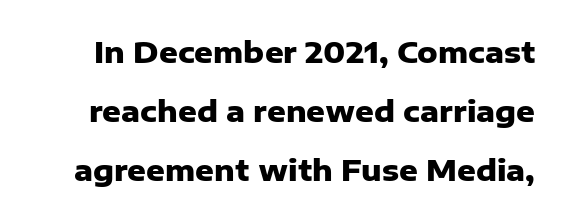
The image shows 29 px heavy sans-serif type, upright; set loose line spacing (2.04x), normal letter spacing, not underlined; low stroke contrast and a medium x-height.
